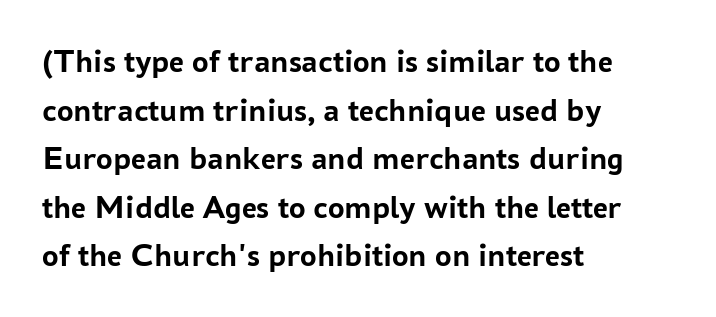
{"serif": "no", "italic": "no", "bold": "yes", "weight": "semibold", "width": "normal", "stroke_contrast": "low", "x_height": "medium", "monospaced": "no", "underline": "no", "align": "left", "line_spacing": "normal", "line_spacing_ratio": 1.47, "letter_spacing": "normal", "letter_spacing_em": 0.0, "glyph_px": 33}
